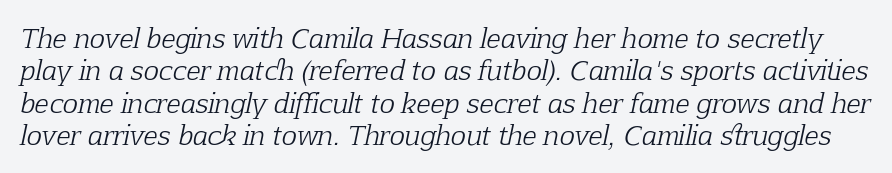
{"italic": "yes", "lean": "right", "slant_degrees": 12, "bold": "no", "underline": "no", "line_spacing": "normal", "line_spacing_ratio": 1.25, "letter_spacing": "normal", "letter_spacing_em": 0.0, "glyph_px": 26}
